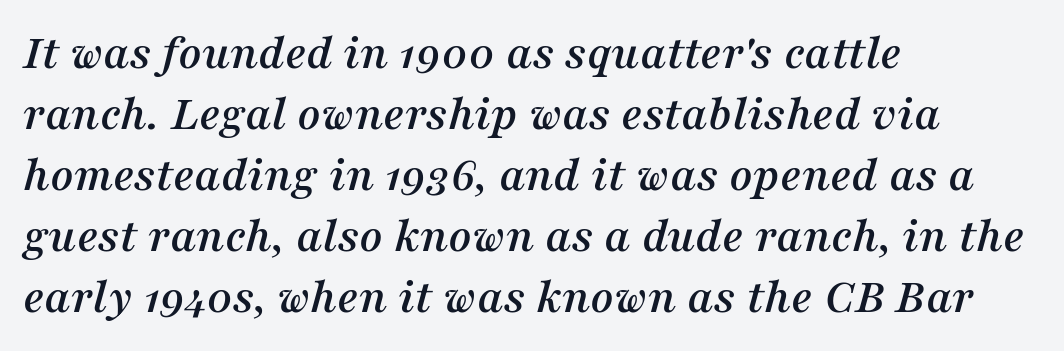
{"serif": "yes", "italic": "yes", "lean": "right", "slant_degrees": 16, "width": "normal", "stroke_contrast": "medium", "x_height": "medium", "monospaced": "no", "underline": "no", "align": "left", "line_spacing_ratio": 1.22, "letter_spacing": "normal", "letter_spacing_em": 0.0, "glyph_px": 50}
